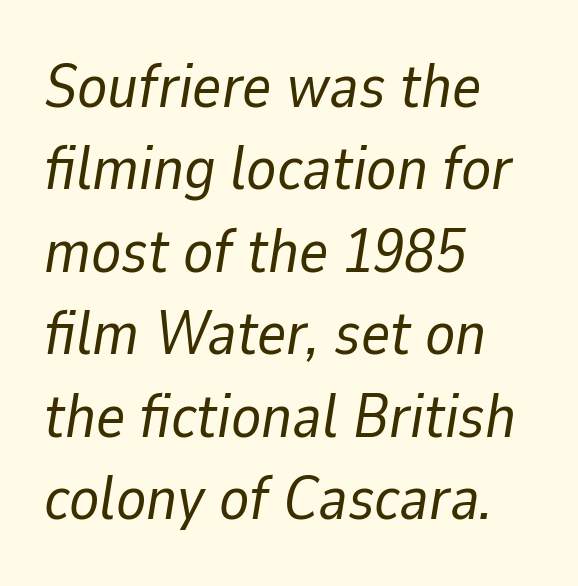
Q: Is the text bold? A: No.
Q: Is the text italic (slanted)? A: Yes, it leans right by about 9 degrees.
Q: Is the text underlined? A: No.
Q: How is the paragraph aligned? A: Left-aligned.
Q: Is the spacing between letters normal or unusually wide? A: Normal.
Q: Is the spacing between lines tight, normal or loose? A: Normal.
Q: Width (condensed, normal, or wide)? A: Normal.
Q: Stroke contrast? A: Low.
Q: x-height? A: Medium.
Q: Monospaced? A: No.
